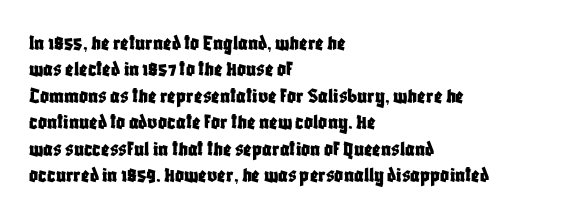
This rendering features lettering with no underline. Horizontal alignment here is leftward, the default for most running prose. These lines keep a tight, regular rhythm from letter to letter. A typesetter would mark this as roman, not italic.
